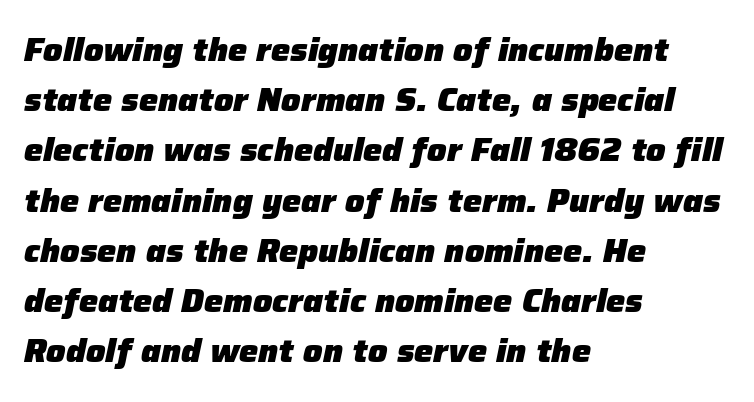
Would a proofreader flag this as italicized? Yes. Line beginnings align vertically; line endings do not. Glance below the letters and you will spot only blank space. The font is running at its bold setting. The passage shown has conventional tracking throughout.
